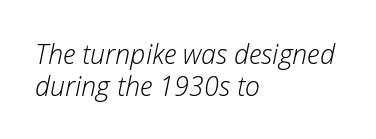
Q: Is the text bold? A: No.
Q: Is the text italic (slanted)? A: Yes, it leans right by about 12 degrees.
Q: Is the text underlined? A: No.
Q: How is the paragraph aligned? A: Left-aligned.
Q: Is the spacing between letters normal or unusually wide? A: Normal.
